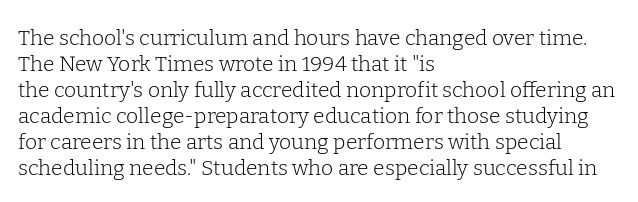
The image shows 21 px text type, upright; set left-aligned, line spacing 1.24x, normal letter spacing, not underlined.
